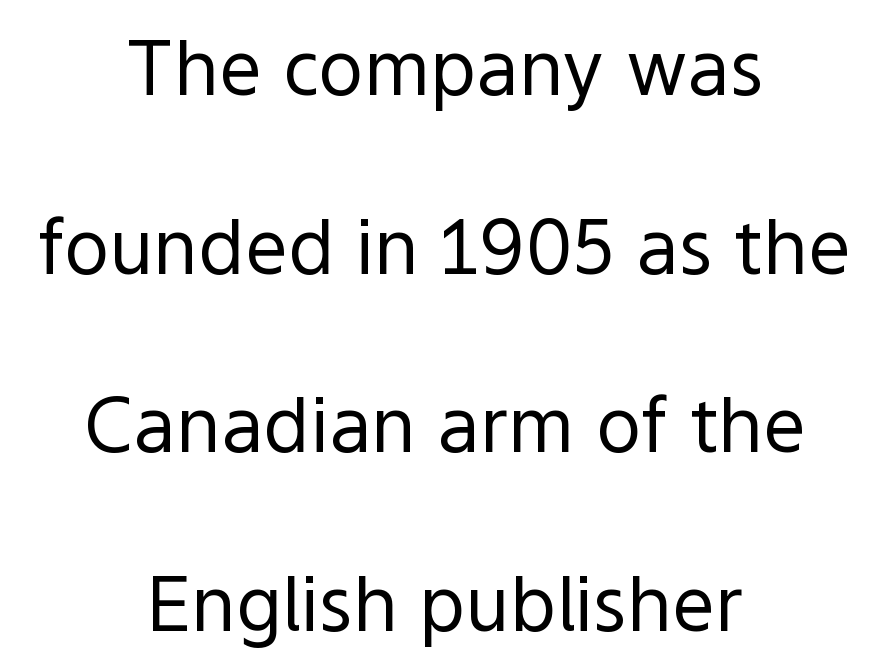
{"serif": "no", "italic": "no", "bold": "no", "weight": "regular", "width": "normal", "x_height": "medium", "monospaced": "no", "underline": "no", "align": "center", "line_spacing": "loose", "line_spacing_ratio": 2.35, "letter_spacing": "normal", "letter_spacing_em": 0.0, "glyph_px": 76}
